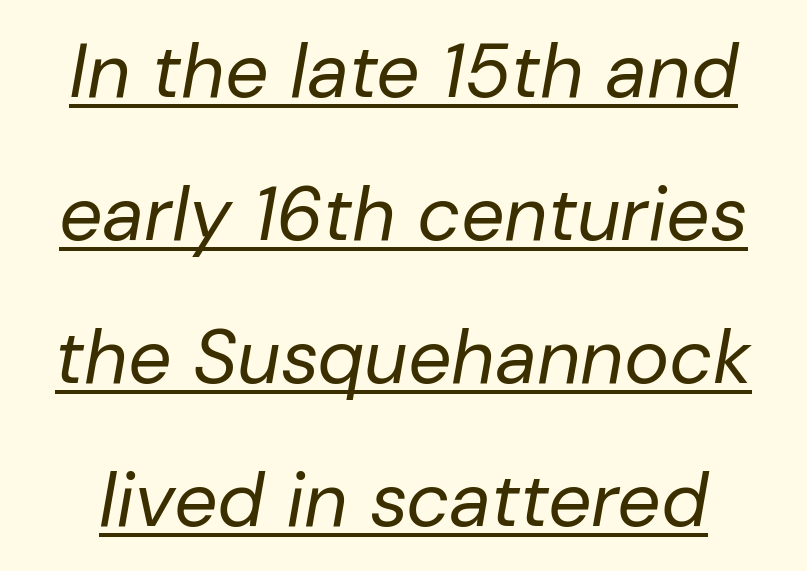
{"italic": "yes", "lean": "right", "slant_degrees": 10, "bold": "no", "weight": "regular", "width": "normal", "stroke_contrast": "low", "x_height": "medium", "monospaced": "no", "underline": "yes", "line_spacing_ratio": 1.88, "letter_spacing": "normal", "letter_spacing_em": 0.0, "glyph_px": 76}
